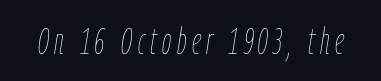
{"italic": "yes", "lean": "right", "slant_degrees": 9, "bold": "no", "weight": "thin", "width": "condensed", "stroke_contrast": "low", "x_height": "medium", "monospaced": "no", "underline": "no", "glyph_px": 37}
